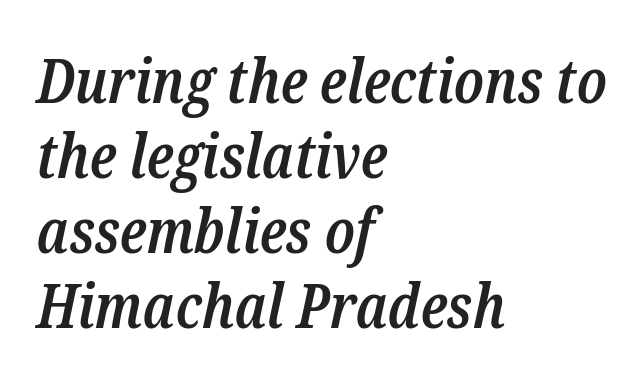
The image shows 62 px semibold, condensed serif type, italic (leaning right); set left-aligned, line spacing 1.21x, normal letter spacing, not underlined; low stroke contrast and a medium x-height.
